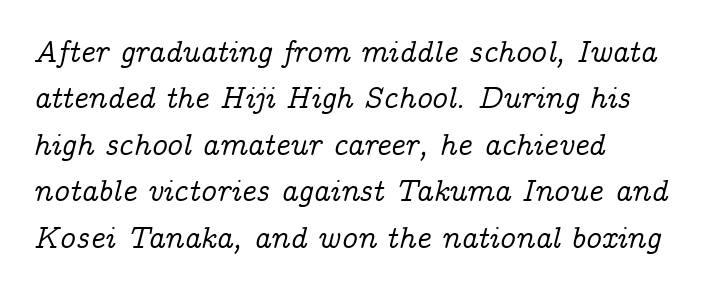
Q: Is the text italic (slanted)? A: Yes, it leans right by about 14 degrees.
Q: Is the typeface a serif or a sans-serif typeface? A: Serif.
Q: Is the text underlined? A: No.
Q: How is the paragraph aligned? A: Left-aligned.
Q: Is the spacing between letters normal or unusually wide? A: Normal.
Q: Is the spacing between lines tight, normal or loose? A: Normal.
Q: Width (condensed, normal, or wide)? A: Normal.
Q: Stroke contrast? A: Low.
Q: x-height? A: Medium.
Q: Monospaced? A: No.
